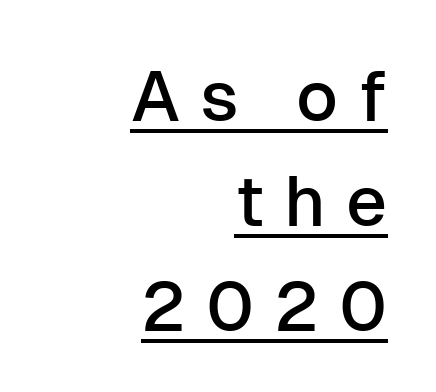
The image shows 71 px sans-serif type, upright; set right-aligned, normal line spacing (1.48x), unusually wide letter spacing (+0.28 em), underlined; low stroke contrast and a medium x-height.
